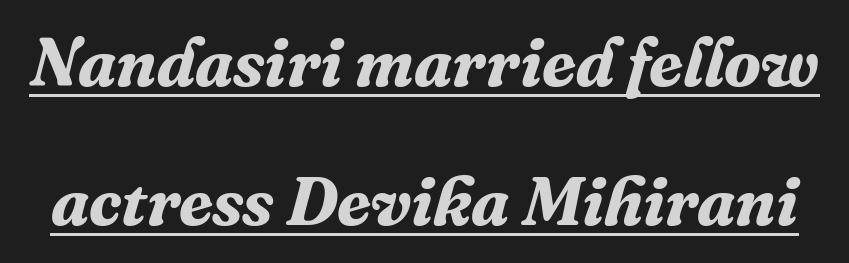
Each word holds together tightly as a unit, with standard inter-letter gaps. Somebody hit Ctrl+U on this one — the words are underlined. Baseline-to-baseline distance is far greater than the letter height. The type family on display is of the serif kind. Italic: yes, the glyphs are oblique.
